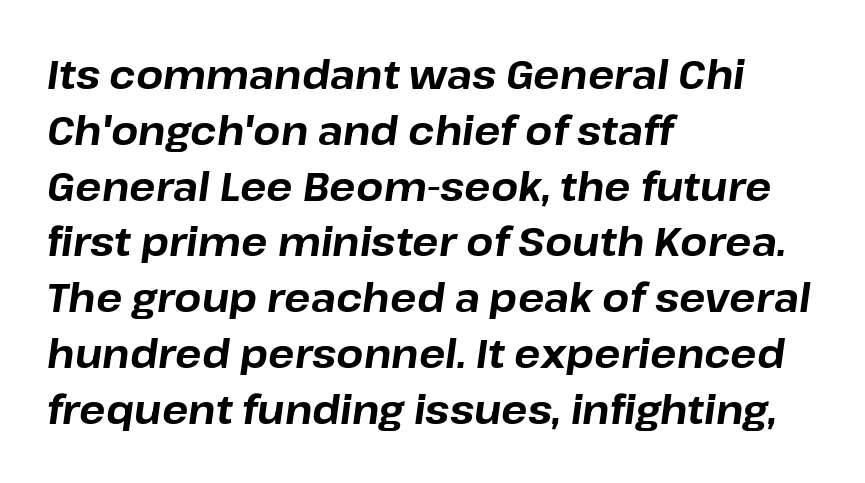
Q: Is the text bold? A: Yes.
Q: Is the text italic (slanted)? A: Yes, it leans right by about 8 degrees.
Q: Is the text underlined? A: No.
Q: How is the paragraph aligned? A: Left-aligned.
Q: Is the spacing between letters normal or unusually wide? A: Normal.
Q: Is the spacing between lines tight, normal or loose? A: Normal.
Q: Width (condensed, normal, or wide)? A: Normal.
Q: Stroke contrast? A: Low.
Q: x-height? A: Medium.
Q: Monospaced? A: No.
